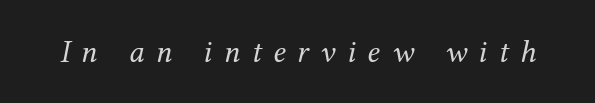
The image shows 32 px regular-weight serif type, italic (leaning right); set unusually wide letter spacing (+0.36 em), not underlined; medium stroke contrast and a medium x-height.
